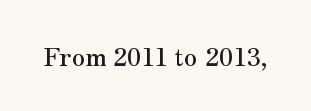
The image shows 25 px text type, upright; set normal letter spacing, not underlined.
